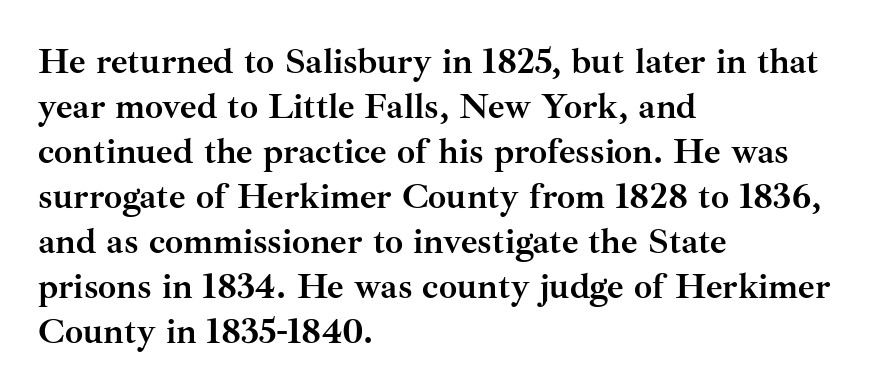
The passage shown is emphatically bold. Characters follow at the spacing the type designer built in. Descenders hang freely into open space. The specimen reads as upright at a glance. The vertical gap from one line to the next is medium.
